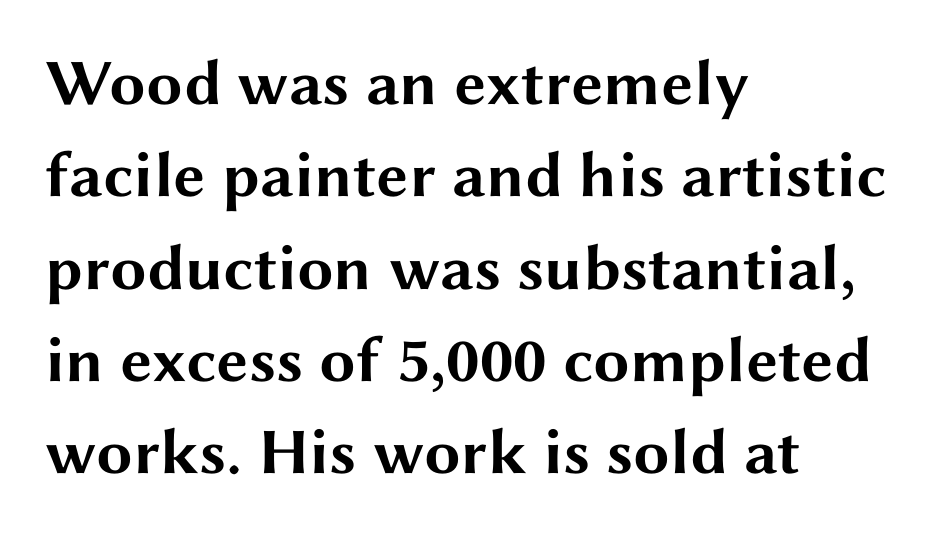
Q: Is the text bold? A: Yes.
Q: Is the text italic (slanted)? A: No, it is upright.
Q: Is the typeface a serif or a sans-serif typeface? A: Sans-serif.
Q: Is the text underlined? A: No.
Q: How is the paragraph aligned? A: Left-aligned.
Q: Is the spacing between letters normal or unusually wide? A: Normal.
Q: Is the spacing between lines tight, normal or loose? A: Normal.
Q: Width (condensed, normal, or wide)? A: Wide.
Q: Stroke contrast? A: Medium.
Q: x-height? A: Medium.
Q: Monospaced? A: No.
